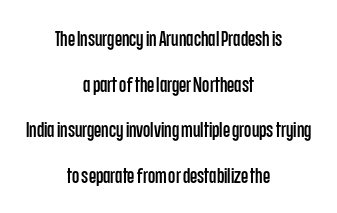
The image shows 21 px text type, upright; set centered, loose line spacing (2.17x), normal letter spacing, not underlined.
